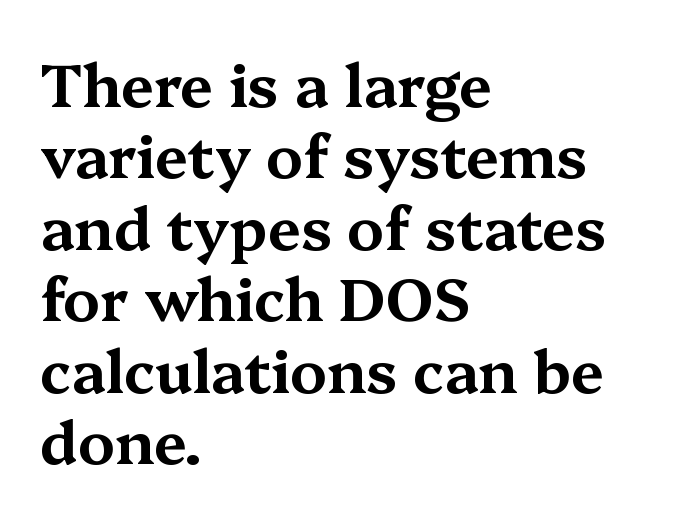
Q: Is the text italic (slanted)? A: No, it is upright.
Q: Is the typeface a serif or a sans-serif typeface? A: Serif.
Q: Is the text underlined? A: No.
Q: How is the paragraph aligned? A: Left-aligned.
Q: Is the spacing between letters normal or unusually wide? A: Normal.
Q: Width (condensed, normal, or wide)? A: Wide.
Q: Stroke contrast? A: Medium.
Q: x-height? A: Medium.
Q: Monospaced? A: No.
